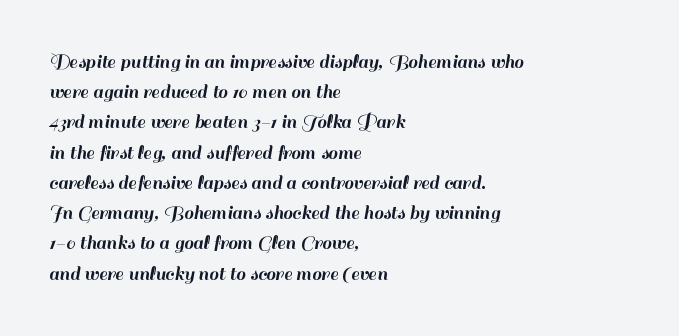
{"underline": "no", "align": "left", "line_spacing": "normal", "line_spacing_ratio": 1.44, "letter_spacing": "normal", "letter_spacing_em": 0.0, "glyph_px": 21}
